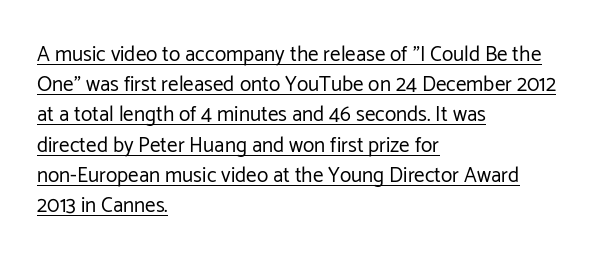
The image shows 21 px text type, upright; set left-aligned, normal line spacing (1.44x), normal letter spacing, underlined.
